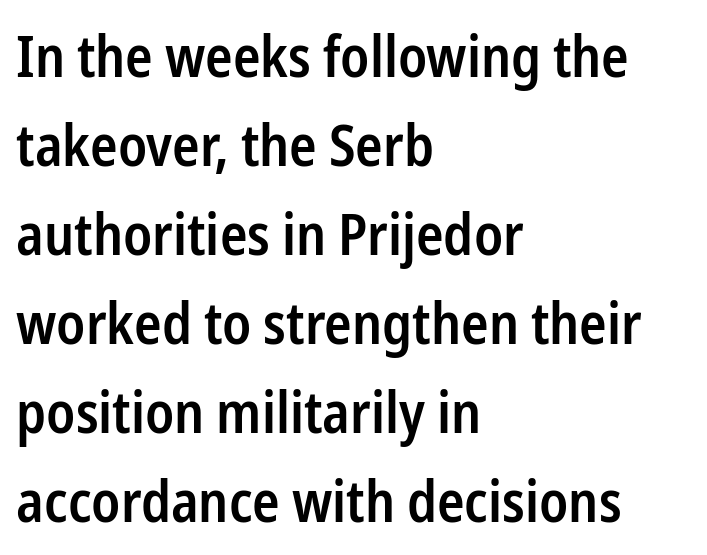
{"serif": "no", "italic": "no", "bold": "semi", "weight": "semibold", "width": "condensed", "stroke_contrast": "low", "x_height": "medium", "monospaced": "no", "underline": "no", "align": "left", "line_spacing": "normal", "line_spacing_ratio": 1.56, "letter_spacing": "normal", "letter_spacing_em": 0.0, "glyph_px": 57}
